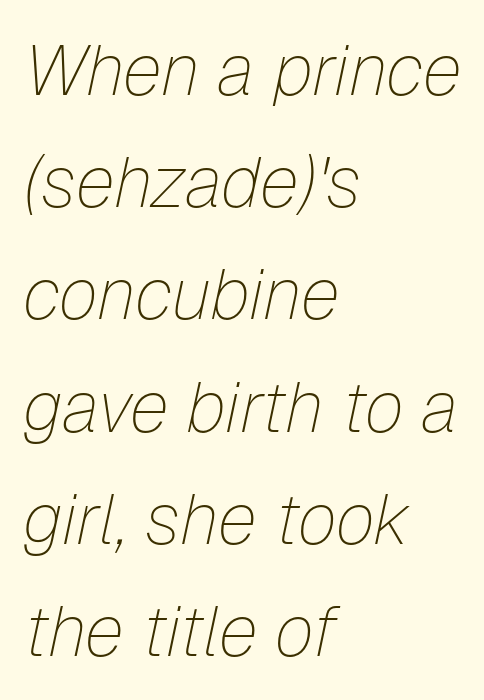
Q: Is the text bold? A: No.
Q: Is the text italic (slanted)? A: Yes, it leans right by about 12 degrees.
Q: Is the text underlined? A: No.
Q: How is the paragraph aligned? A: Left-aligned.
Q: Is the spacing between letters normal or unusually wide? A: Normal.
Q: Is the spacing between lines tight, normal or loose? A: Normal.
Q: Width (condensed, normal, or wide)? A: Normal.
Q: Stroke contrast? A: Low.
Q: x-height? A: Medium.
Q: Monospaced? A: No.
